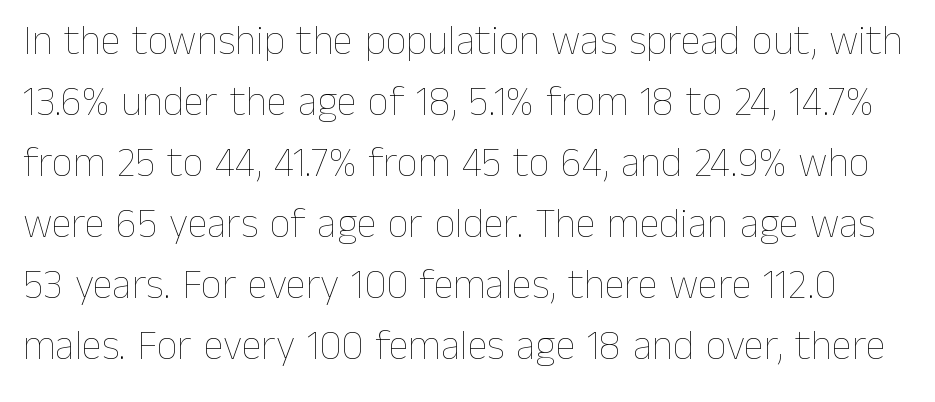
Q: Is the text bold? A: No.
Q: Is the text italic (slanted)? A: No, it is upright.
Q: Is the text underlined? A: No.
Q: Is the spacing between letters normal or unusually wide? A: Normal.
Q: Is the spacing between lines tight, normal or loose? A: Normal.
Q: Width (condensed, normal, or wide)? A: Normal.
Q: Stroke contrast? A: Low.
Q: x-height? A: Medium.
Q: Monospaced? A: No.
